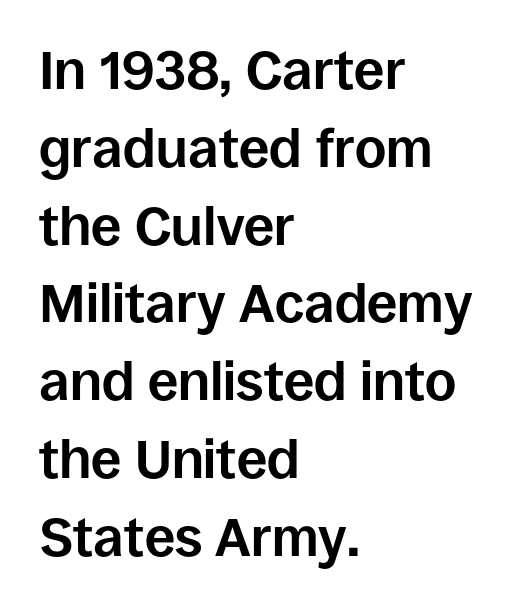
Q: Is the text bold? A: Yes.
Q: Is the text italic (slanted)? A: No, it is upright.
Q: Is the typeface a serif or a sans-serif typeface? A: Sans-serif.
Q: Is the text underlined? A: No.
Q: How is the paragraph aligned? A: Left-aligned.
Q: Is the spacing between letters normal or unusually wide? A: Normal.
Q: Is the spacing between lines tight, normal or loose? A: Normal.
Q: Width (condensed, normal, or wide)? A: Normal.
Q: Stroke contrast? A: Low.
Q: x-height? A: Large.
Q: Monospaced? A: No.
